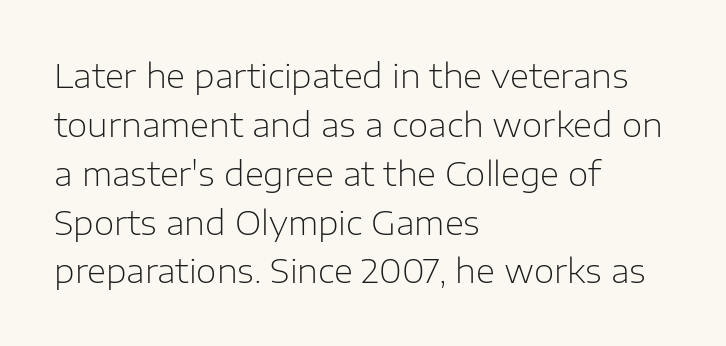
The image shows 33 px light sans-serif type, upright; set left-aligned, normal line spacing (1.48x), normal letter spacing, not underlined; low stroke contrast and a medium x-height.
